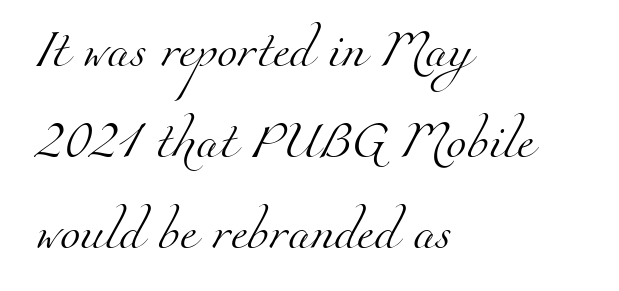
{"serif": "yes", "bold": "no", "weight": "light", "width": "normal", "stroke_contrast": "medium", "x_height": "small", "monospaced": "no", "underline": "no", "align": "left", "line_spacing": "loose", "line_spacing_ratio": 2.46, "letter_spacing": "normal", "letter_spacing_em": 0.0, "glyph_px": 37}
